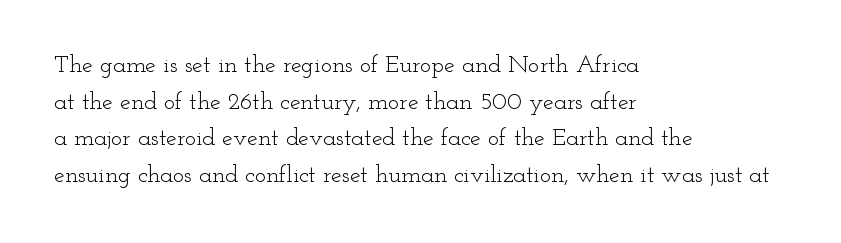
Standard letterfit; no display-style spreading of the glyphs. No chunkiness to these letters — they're not bold. This is roman type, the default non-slanted kind. Does the copy run flush right? No — it runs flush left.
